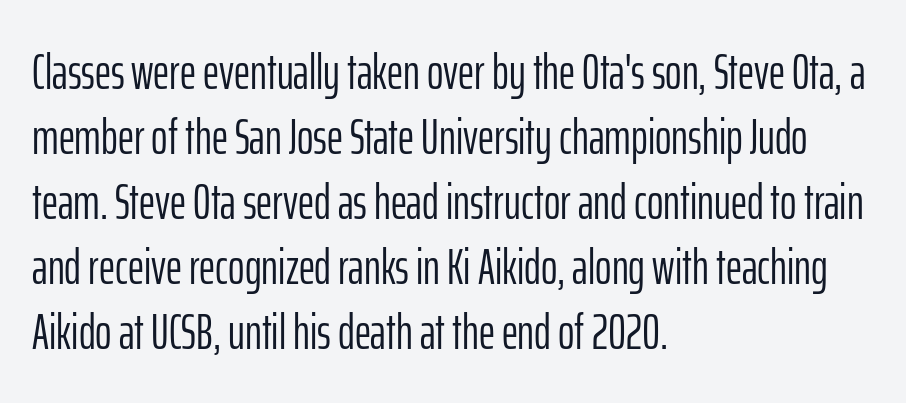
Q: Is the text bold? A: No.
Q: Is the text italic (slanted)? A: No, it is upright.
Q: Is the typeface a serif or a sans-serif typeface? A: Sans-serif.
Q: Is the text underlined? A: No.
Q: How is the paragraph aligned? A: Left-aligned.
Q: Is the spacing between letters normal or unusually wide? A: Normal.
Q: Is the spacing between lines tight, normal or loose? A: Normal.
Q: Width (condensed, normal, or wide)? A: Condensed.
Q: Stroke contrast? A: Low.
Q: x-height? A: Medium.
Q: Monospaced? A: No.
